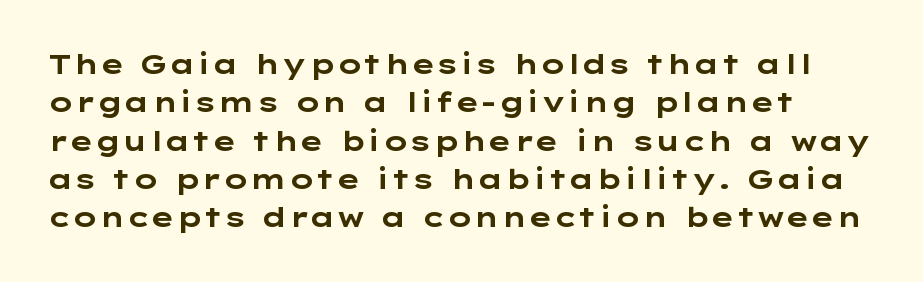
Q: Is the text bold? A: Yes.
Q: Is the text italic (slanted)? A: No, it is upright.
Q: Is the text underlined? A: No.
Q: Is the spacing between letters normal or unusually wide? A: Normal.
Q: Is the spacing between lines tight, normal or loose? A: Normal.
